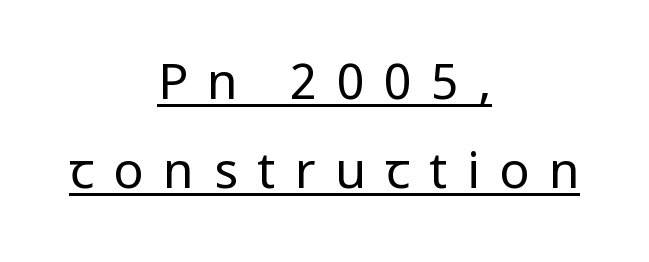
{"serif": "no", "italic": "no", "bold": "no", "weight": "regular", "width": "condensed", "stroke_contrast": "low", "x_height": "large", "monospaced": "no", "underline": "yes", "align": "center", "line_spacing_ratio": 1.78, "letter_spacing": "wide", "letter_spacing_em": 0.39, "glyph_px": 50}
